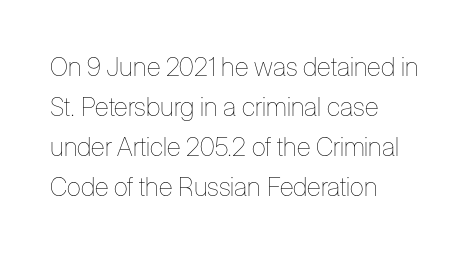
The image shows 26 px text type, upright; set left-aligned, normal line spacing (1.54x), normal letter spacing, not underlined.
